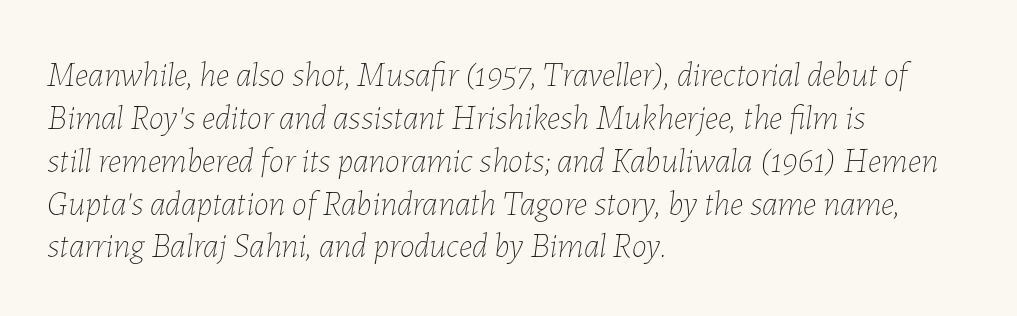
Every character sits at an angle, as italics do. Bare-footed words on every line. Ink coverage per letter is moderate at most. Think of a printed novel: that variable character pitch is what you see here. The passage shown has conventional tracking throughout. Left-aligned paragraph, ragged on the right.
